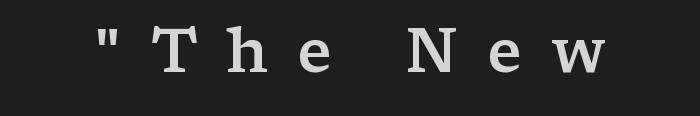
The image shows 61 px semibold, wide serif type, upright; set unusually wide letter spacing (+0.47 em), not underlined; low stroke contrast and a medium x-height.
